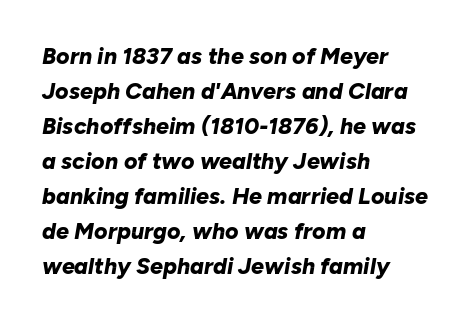
Q: Is the text bold? A: Yes.
Q: Is the text italic (slanted)? A: Yes, it leans right by about 10 degrees.
Q: Is the text underlined? A: No.
Q: How is the paragraph aligned? A: Left-aligned.
Q: Is the spacing between letters normal or unusually wide? A: Normal.
Q: Is the spacing between lines tight, normal or loose? A: Normal.
